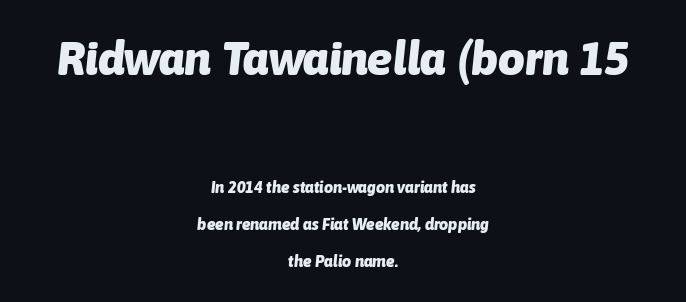
Q: Is the text bold? A: Yes.
Q: Is the text italic (slanted)? A: Yes, it leans right by about 6 degrees.
Q: Is the text underlined? A: No.
Q: How is the paragraph aligned? A: Centered.
Q: Is the spacing between letters normal or unusually wide? A: Normal.
Q: Is the spacing between lines tight, normal or loose? A: Loose.
Q: Which block of text is set in a larger size, the first (top) or the second (bottom)? A: The first (top) one.
Q: Width (condensed, normal, or wide)? A: Normal.
Q: Stroke contrast? A: Low.
Q: x-height? A: Medium.
Q: Monospaced? A: No.
